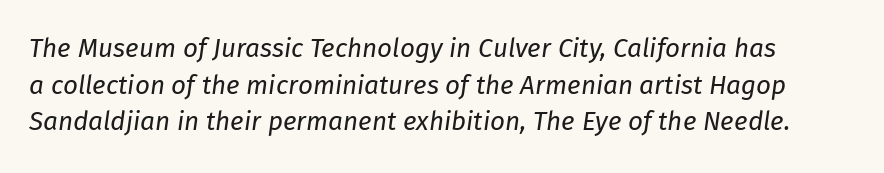
The image shows 26 px text type, italic (leaning right); set normal line spacing (1.41x), normal letter spacing, not underlined.
